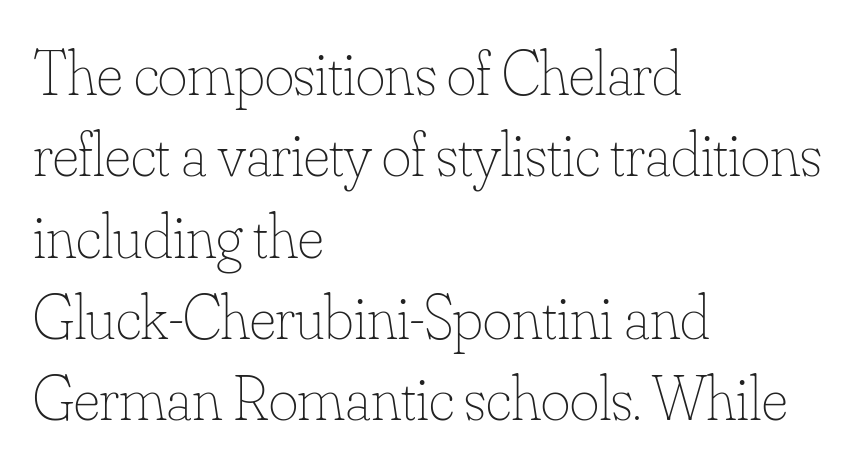
{"italic": "no", "bold": "no", "weight": "thin", "width": "normal", "stroke_contrast": "low", "x_height": "small", "monospaced": "no", "underline": "no", "align": "left", "line_spacing": "normal", "line_spacing_ratio": 1.29, "letter_spacing": "normal", "letter_spacing_em": 0.0, "glyph_px": 63}
